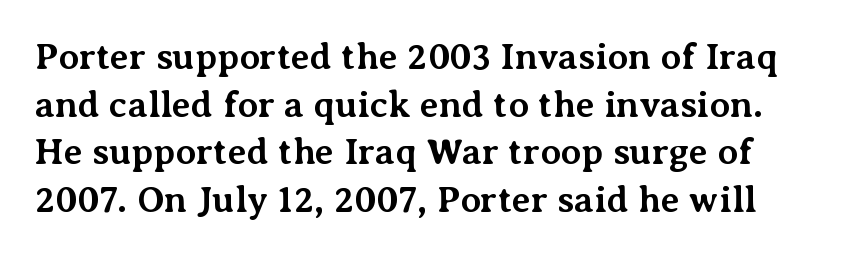
The image shows 37 px bold serif type, upright; set normal line spacing (1.29x), normal letter spacing, not underlined; medium stroke contrast and a medium x-height.
